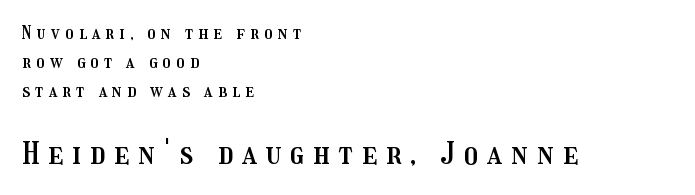
Q: Is the text italic (slanted)? A: No, it is upright.
Q: Is the text underlined? A: No.
Q: How is the paragraph aligned? A: Left-aligned.
Q: Is the spacing between letters normal or unusually wide? A: Unusually wide.
Q: Is the spacing between lines tight, normal or loose? A: Normal.
Q: Which block of text is set in a larger size, the first (top) or the second (bottom)? A: The second (bottom) one.
Q: Width (condensed, normal, or wide)? A: Condensed.
Q: Stroke contrast? A: Medium.
Q: x-height? A: Medium.
Q: Monospaced? A: No.
